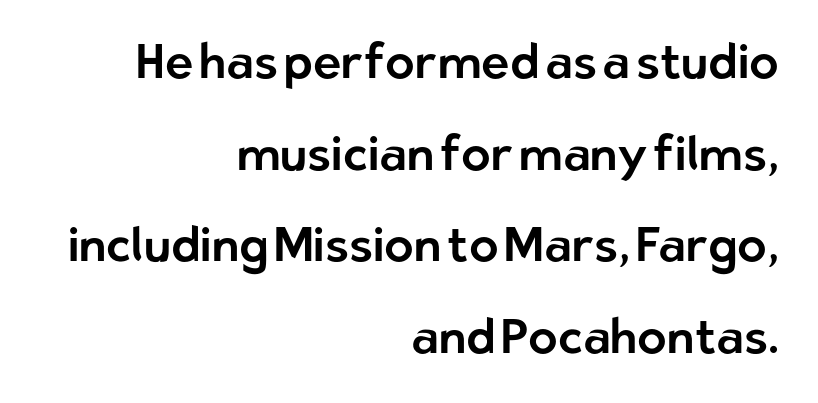
The image shows 48 px sans-serif type, upright; set right-aligned, loose line spacing (1.91x), normal letter spacing, not underlined; low stroke contrast and a medium x-height.
